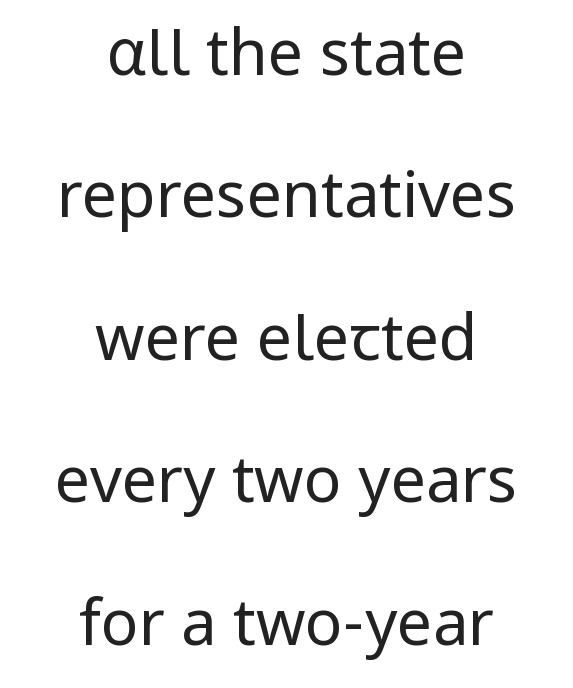
Notice how the stems are strictly vertical — no italics here. Observe the ordinary spacing: letters are neighbours, not strangers. Proportional: the letters do not fall into vertical columns. Serif or sans? Sans — the stroke terminals are bare. The space between consecutive lines is lavish.
